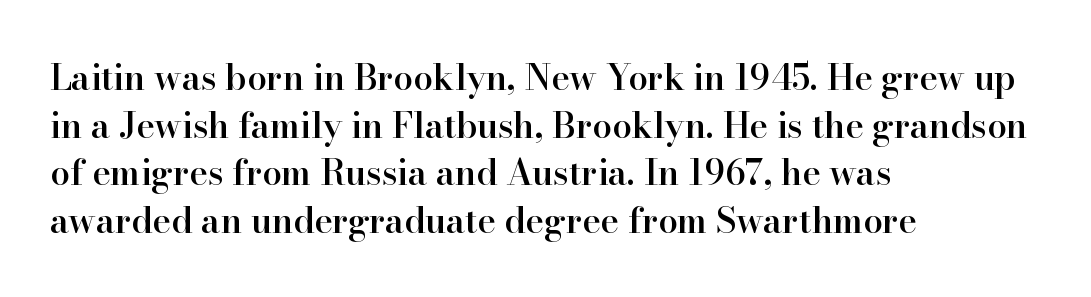
Q: Is the text bold? A: Semi-bold.
Q: Is the text italic (slanted)? A: No, it is upright.
Q: Is the typeface a serif or a sans-serif typeface? A: Serif.
Q: Is the text underlined? A: No.
Q: How is the paragraph aligned? A: Left-aligned.
Q: Is the spacing between letters normal or unusually wide? A: Normal.
Q: Is the spacing between lines tight, normal or loose? A: Normal.
Q: Width (condensed, normal, or wide)? A: Normal.
Q: Stroke contrast? A: High.
Q: x-height? A: Small.
Q: Monospaced? A: No.
